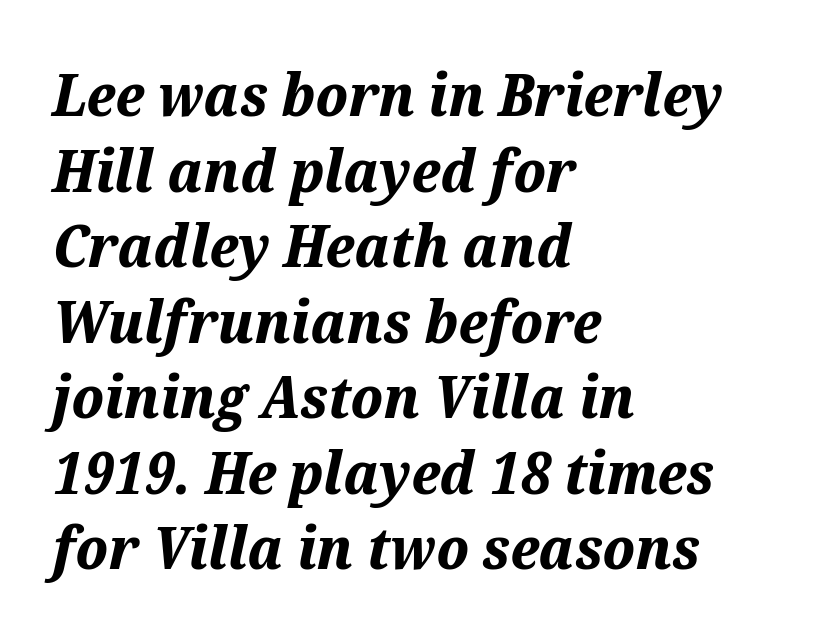
Q: Is the text bold? A: Yes.
Q: Is the text italic (slanted)? A: Yes, it leans right by about 12 degrees.
Q: Is the text underlined? A: No.
Q: How is the paragraph aligned? A: Left-aligned.
Q: Is the spacing between letters normal or unusually wide? A: Normal.
Q: Is the spacing between lines tight, normal or loose? A: Normal.
Q: Width (condensed, normal, or wide)? A: Normal.
Q: Stroke contrast? A: Medium.
Q: x-height? A: Medium.
Q: Monospaced? A: No.
